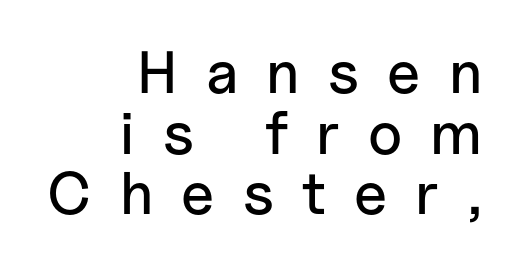
Glance below the letters and you will spot only blank space. Characters remain perfectly vertical along every line. Baseline-to-baseline distance is barely more than the letter height. Students, note that the glyphs here are deliberately spaced far apart. The passage shown is typeset with a sans-serif family.
